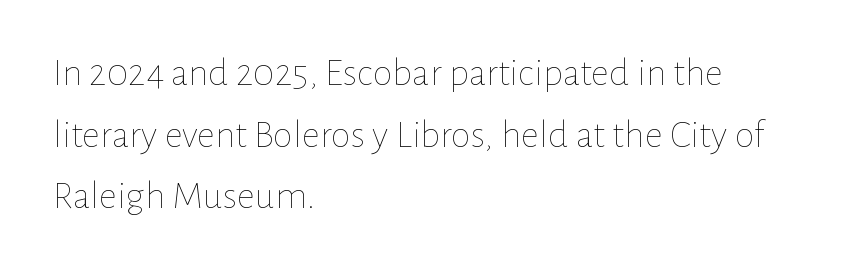
Q: Is the text bold? A: No.
Q: Is the text italic (slanted)? A: No, it is upright.
Q: Is the text underlined? A: No.
Q: How is the paragraph aligned? A: Left-aligned.
Q: Is the spacing between letters normal or unusually wide? A: Normal.
Q: Is the spacing between lines tight, normal or loose? A: Normal.
Q: Width (condensed, normal, or wide)? A: Normal.
Q: Stroke contrast? A: Low.
Q: x-height? A: Medium.
Q: Monospaced? A: No.
